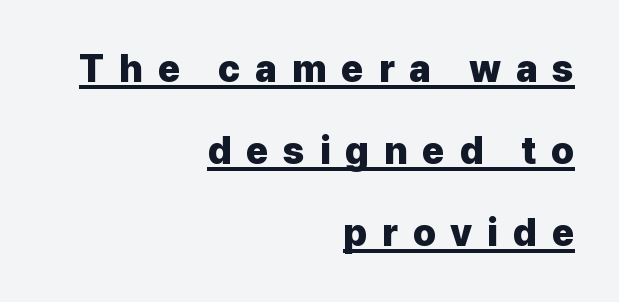
{"serif": "no", "italic": "no", "bold": "yes", "weight": "heavy", "width": "normal", "stroke_contrast": "low", "x_height": "medium", "monospaced": "no", "underline": "yes", "align": "right", "line_spacing": "loose", "line_spacing_ratio": 2.16, "letter_spacing": "wide", "letter_spacing_em": 0.39, "glyph_px": 38}
